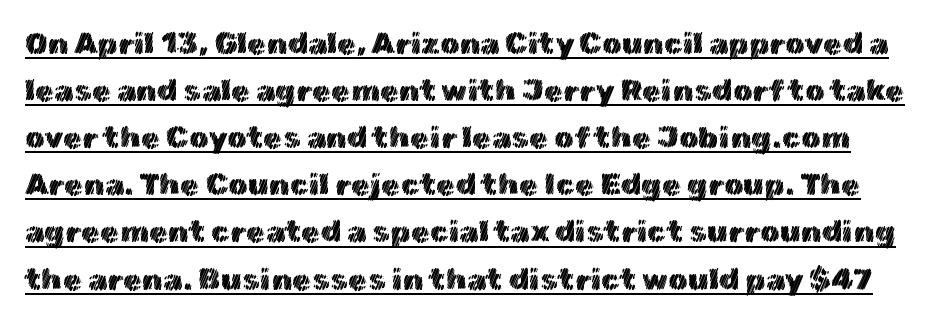
The image shows 31 px text type, upright; set normal line spacing (1.52x), normal letter spacing, underlined; a medium x-height.
